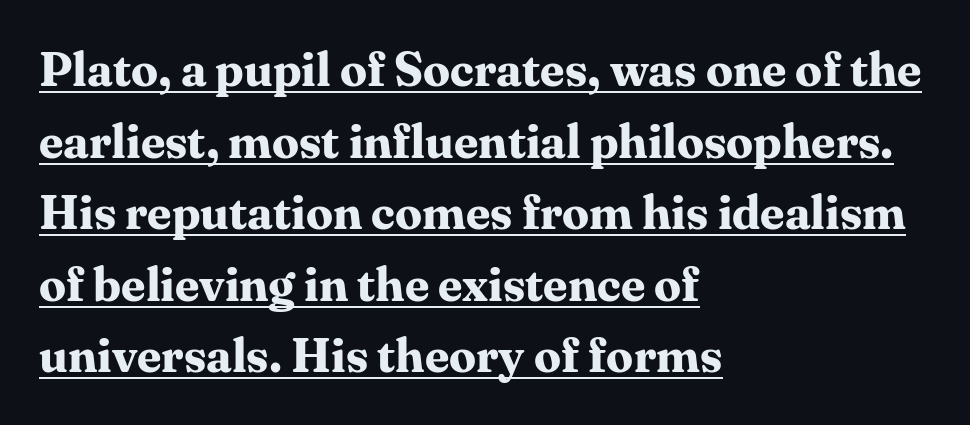
The image shows 48 px bold serif type, upright; set left-aligned, normal line spacing (1.49x), normal letter spacing, underlined; medium stroke contrast and a medium x-height.
